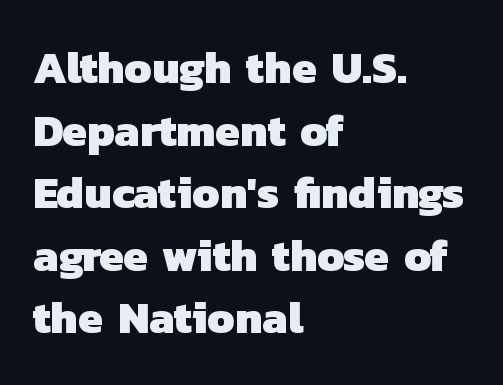
Q: Is the text bold? A: Yes.
Q: Is the typeface a serif or a sans-serif typeface? A: Sans-serif.
Q: Is the text underlined? A: No.
Q: How is the paragraph aligned? A: Left-aligned.
Q: Is the spacing between letters normal or unusually wide? A: Normal.
Q: Is the spacing between lines tight, normal or loose? A: Normal.
Q: Width (condensed, normal, or wide)? A: Normal.
Q: Stroke contrast? A: Low.
Q: x-height? A: Medium.
Q: Monospaced? A: No.
